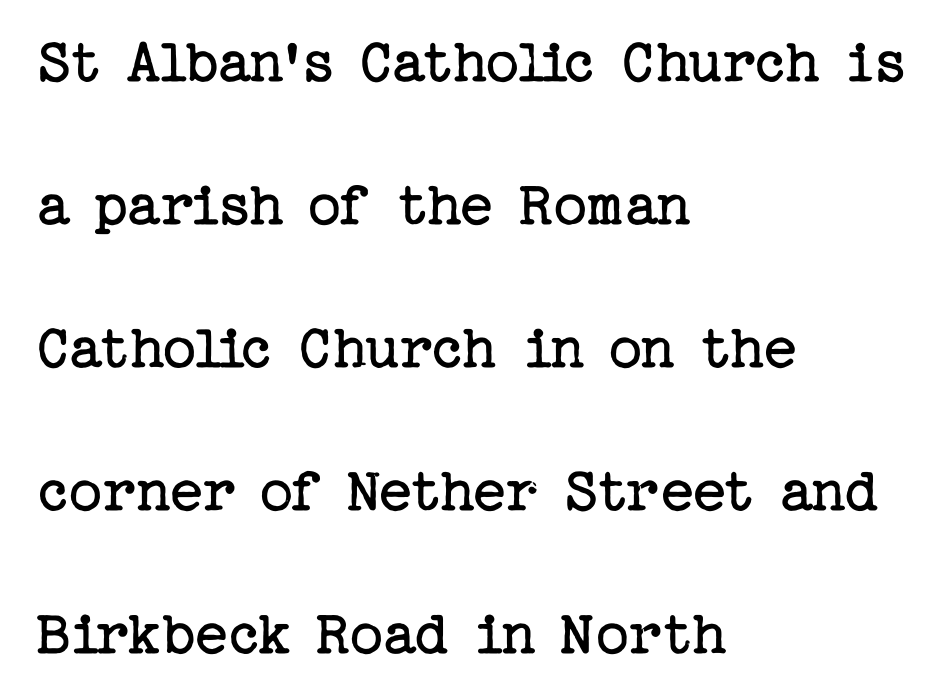
{"serif": "yes", "italic": "no", "bold": "no", "weight": "regular", "width": "normal", "stroke_contrast": "low", "x_height": "medium", "underline": "no", "align": "left", "line_spacing": "loose", "line_spacing_ratio": 2.2, "letter_spacing": "normal", "letter_spacing_em": 0.0, "glyph_px": 65}
